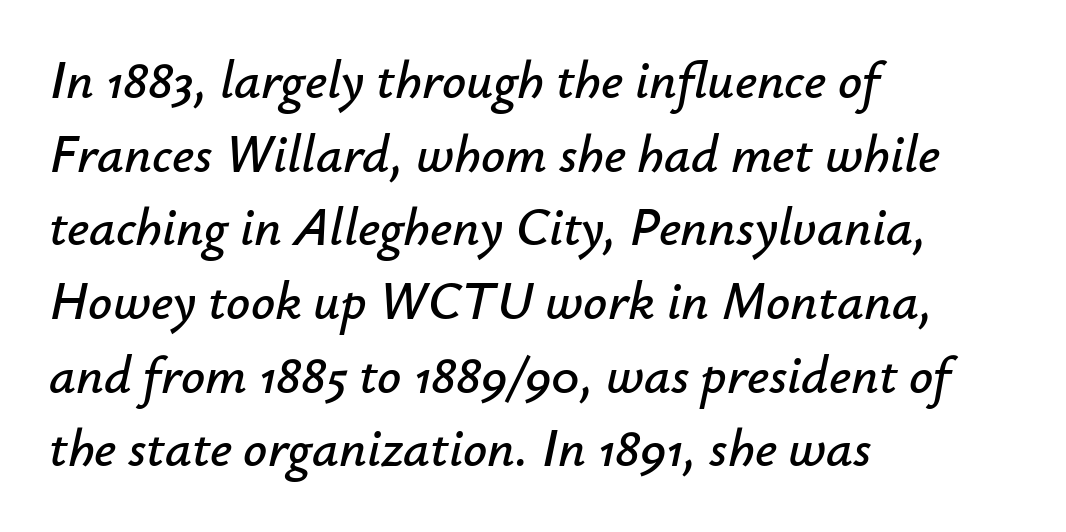
Each word holds together tightly as a unit, with standard inter-letter gaps. The string is rendered with underlining switched off. The rows are spaced the way most documents space them. It's the slanting kind of type.
